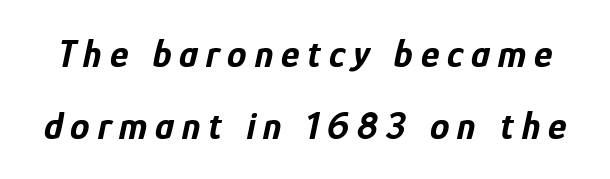
The image shows 39 px bold, condensed type, italic (leaning right); set line spacing 1.84x, unusually wide letter spacing (+0.2 em), not underlined; low stroke contrast and a medium x-height.
